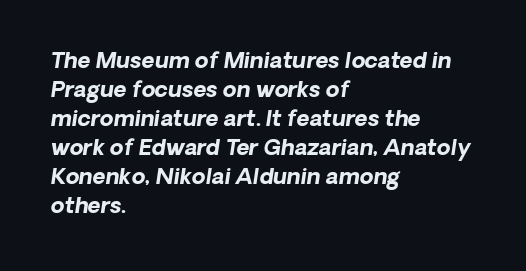
Q: Is the text bold? A: Yes.
Q: Is the text italic (slanted)? A: Yes, it leans right by about 8 degrees.
Q: Is the text underlined? A: No.
Q: How is the paragraph aligned? A: Left-aligned.
Q: Is the spacing between letters normal or unusually wide? A: Normal.
Q: Is the spacing between lines tight, normal or loose? A: Normal.
